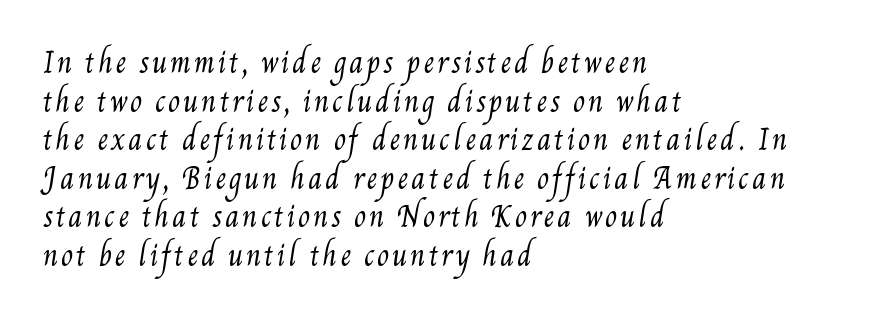
{"bold": "no", "underline": "no", "align": "left", "line_spacing": "normal", "line_spacing_ratio": 1.43, "glyph_px": 27}
